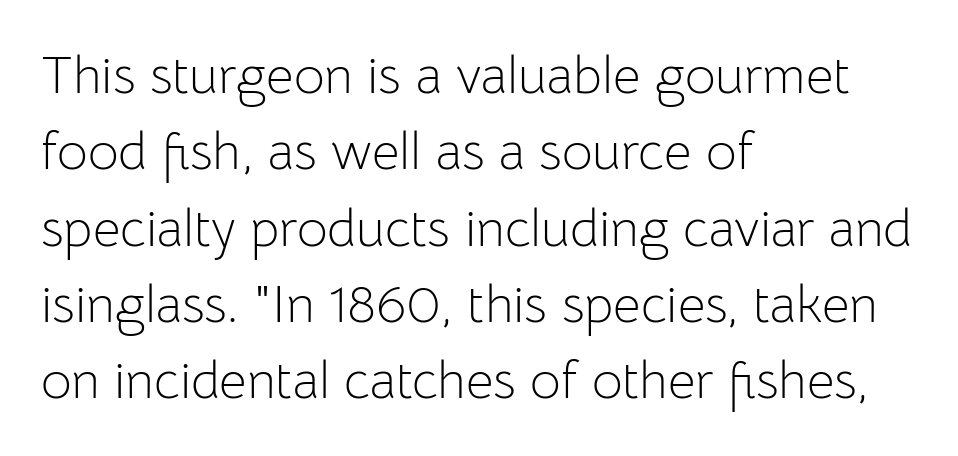
Q: Is the text bold? A: No.
Q: Is the text italic (slanted)? A: No, it is upright.
Q: Is the typeface a serif or a sans-serif typeface? A: Sans-serif.
Q: Is the text underlined? A: No.
Q: How is the paragraph aligned? A: Left-aligned.
Q: Is the spacing between letters normal or unusually wide? A: Normal.
Q: Is the spacing between lines tight, normal or loose? A: Normal.
Q: Width (condensed, normal, or wide)? A: Normal.
Q: Stroke contrast? A: Low.
Q: x-height? A: Medium.
Q: Monospaced? A: No.
